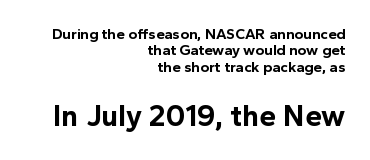
Q: Is the text bold? A: Yes.
Q: Is the text italic (slanted)? A: No, it is upright.
Q: Is the typeface a serif or a sans-serif typeface? A: Sans-serif.
Q: Is the text underlined? A: No.
Q: How is the paragraph aligned? A: Right-aligned.
Q: Is the spacing between letters normal or unusually wide? A: Normal.
Q: Is the spacing between lines tight, normal or loose? A: Tight.
Q: Which block of text is set in a larger size, the first (top) or the second (bottom)? A: The second (bottom) one.
Q: Width (condensed, normal, or wide)? A: Normal.
Q: x-height? A: Medium.
Q: Monospaced? A: No.
